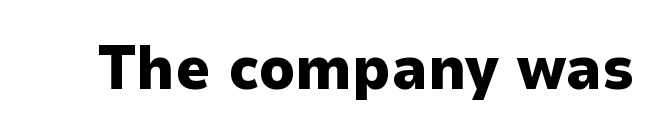
{"serif": "no", "italic": "no", "bold": "yes", "weight": "heavy", "width": "normal", "stroke_contrast": "low", "x_height": "medium", "monospaced": "no", "underline": "no", "letter_spacing": "normal", "letter_spacing_em": 0.0, "glyph_px": 61}
